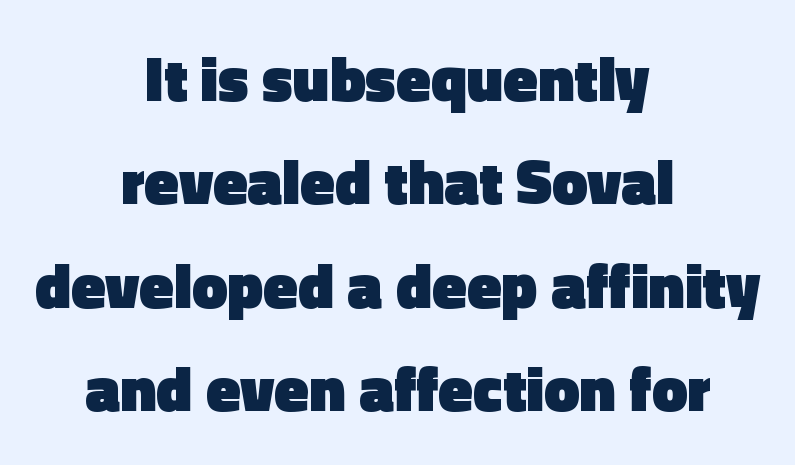
{"serif": "no", "italic": "no", "bold": "yes", "weight": "heavy", "width": "normal", "x_height": "medium", "monospaced": "no", "underline": "no", "align": "center", "line_spacing": "normal", "line_spacing_ratio": 1.64, "letter_spacing": "normal", "letter_spacing_em": 0.0, "glyph_px": 63}
